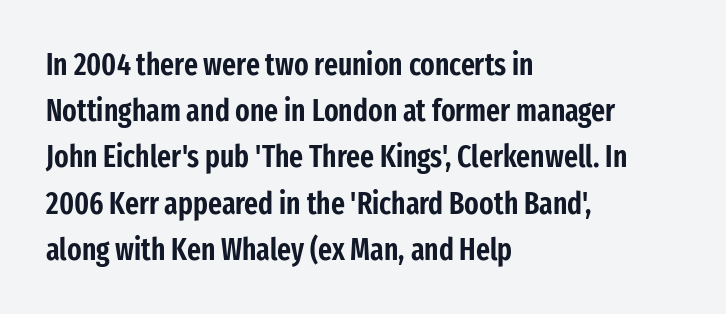
Q: Is the text italic (slanted)? A: No, it is upright.
Q: Is the typeface a serif or a sans-serif typeface? A: Sans-serif.
Q: Is the text underlined? A: No.
Q: How is the paragraph aligned? A: Left-aligned.
Q: Is the spacing between letters normal or unusually wide? A: Normal.
Q: Is the spacing between lines tight, normal or loose? A: Normal.
Q: Width (condensed, normal, or wide)? A: Condensed.
Q: Stroke contrast? A: Low.
Q: x-height? A: Medium.
Q: Monospaced? A: No.
